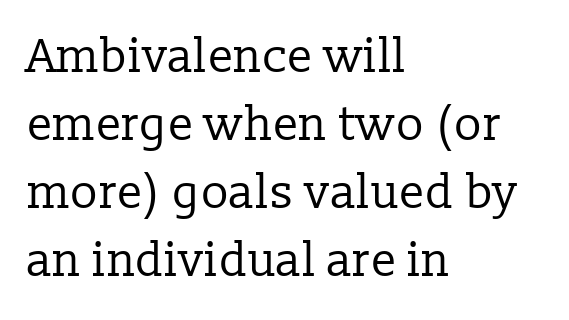
The image shows 47 px regular-weight serif type, upright; set left-aligned, normal line spacing (1.45x), normal letter spacing, not underlined; low stroke contrast and a medium x-height.
